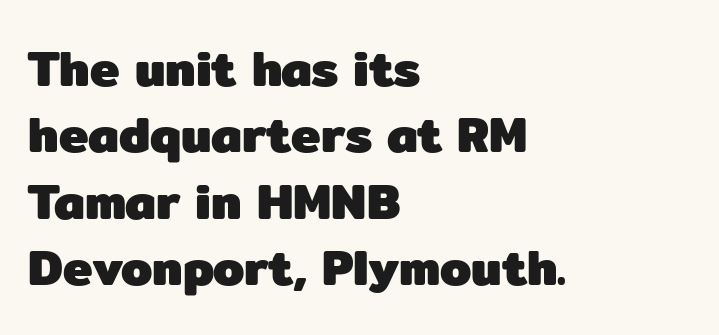
The image shows 50 px heavy sans-serif type, upright; set left-aligned, normal line spacing (1.33x), normal letter spacing, not underlined; low stroke contrast and a medium x-height.
